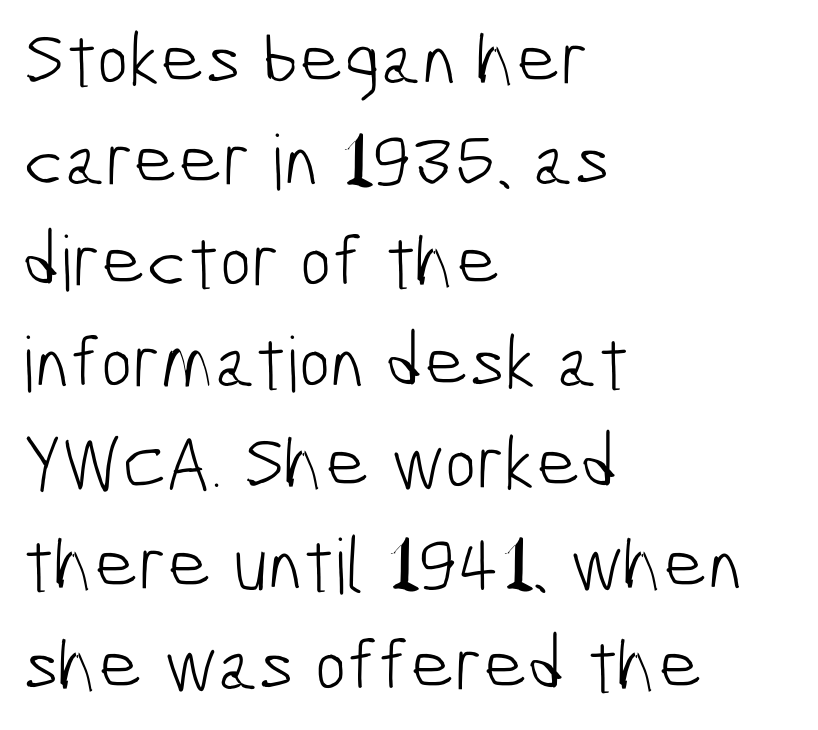
Q: Is the text bold? A: No.
Q: Is the typeface a serif or a sans-serif typeface? A: Sans-serif.
Q: Is the text underlined? A: No.
Q: How is the paragraph aligned? A: Left-aligned.
Q: Is the spacing between letters normal or unusually wide? A: Normal.
Q: Is the spacing between lines tight, normal or loose? A: Normal.
Q: Width (condensed, normal, or wide)? A: Condensed.
Q: Stroke contrast? A: Low.
Q: x-height? A: Medium.
Q: Monospaced? A: No.
